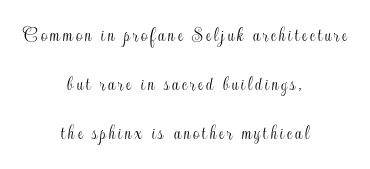
The image shows 22 px text type; set centered, loose line spacing (2.23x), not underlined.
